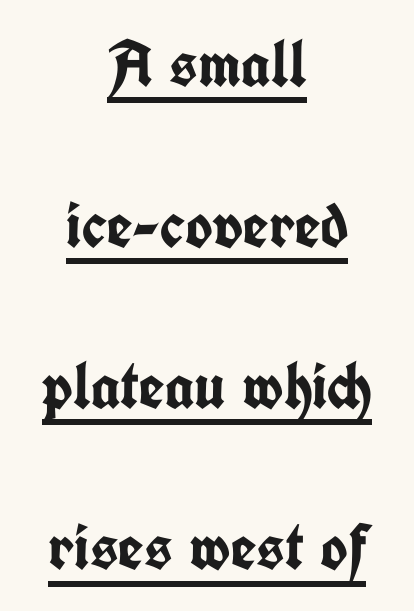
The image shows 66 px semibold, condensed sans-serif type, upright; set centered, loose line spacing (2.44x), normal letter spacing, underlined; low stroke contrast and a medium x-height.
